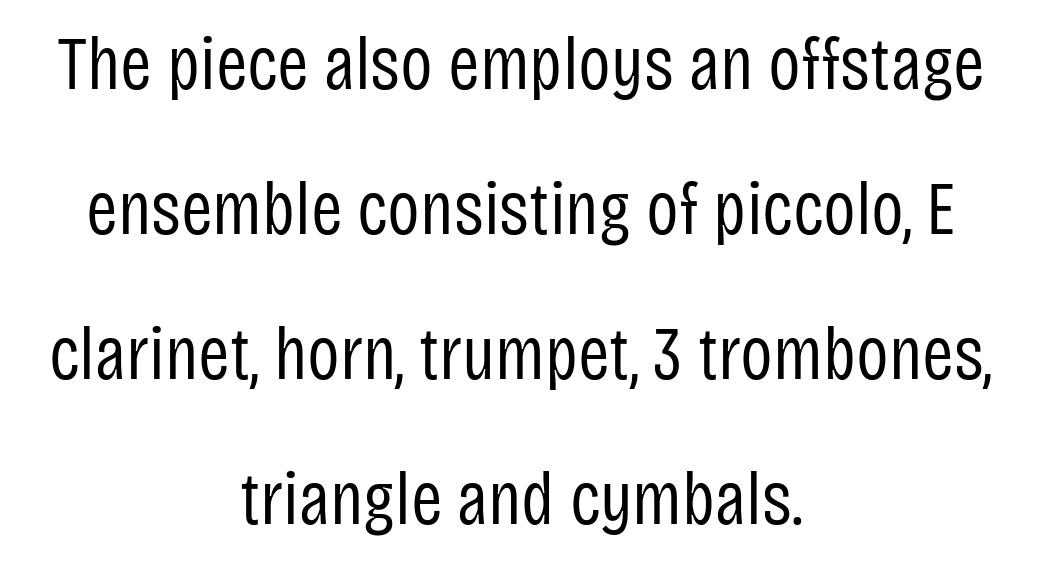
{"serif": "no", "italic": "no", "bold": "no", "weight": "regular", "width": "condensed", "stroke_contrast": "low", "x_height": "large", "monospaced": "no", "underline": "no", "align": "center", "line_spacing": "loose", "line_spacing_ratio": 1.91, "letter_spacing": "normal", "letter_spacing_em": 0.0, "glyph_px": 76}
